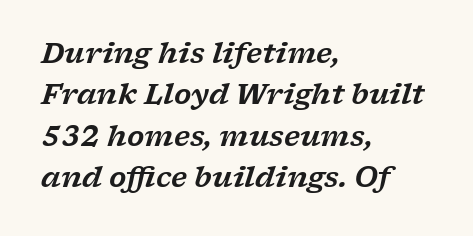
The image shows 28 px wide serif type, italic (leaning right); set left-aligned, normal line spacing (1.48x), normal letter spacing, not underlined; low stroke contrast and a medium x-height.
